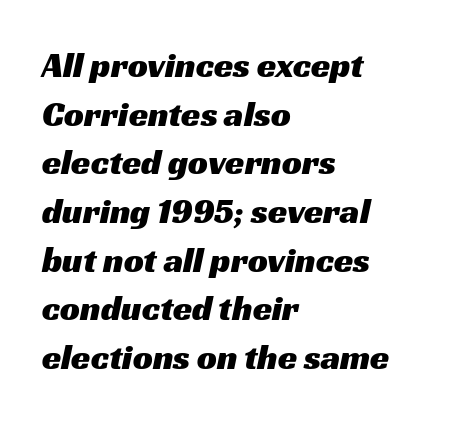
Each letter keeps its own natural width here, so spacing adapts to shape. This rendering uses left alignment, leaving the right contour irregular. The specimen omits any rule beneath the text block's lines. What stands out about the letter spacing? Nothing — it is the standard amount.
